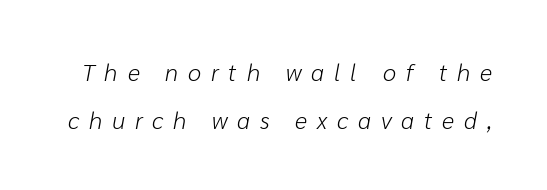
No heavy texture on the line: the type isn't bold. The space beneath each line is pristine and unruled. A typesetter would call this leading open, well beyond the default. Tall strokes in this sample are angled rather than plumb. Characters follow at a spacing far wider than the type designer built in.
